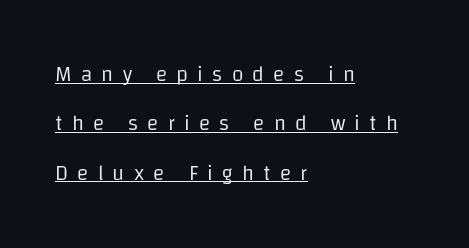
{"italic": "no", "bold": "no", "underline": "yes", "align": "left", "line_spacing": "loose", "line_spacing_ratio": 2.35, "letter_spacing": "wide", "letter_spacing_em": 0.44, "glyph_px": 21}
